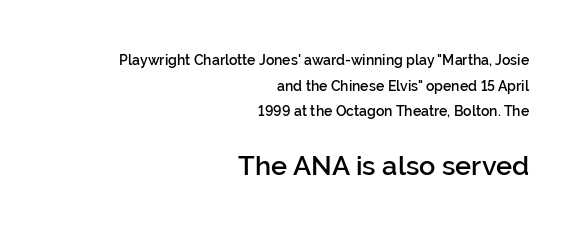
A typesetter would mark this as roman, not italic. Descenders are the only things crossing below the line. No extra tracking has been applied to these lines. The composition opens small and finishes big.
